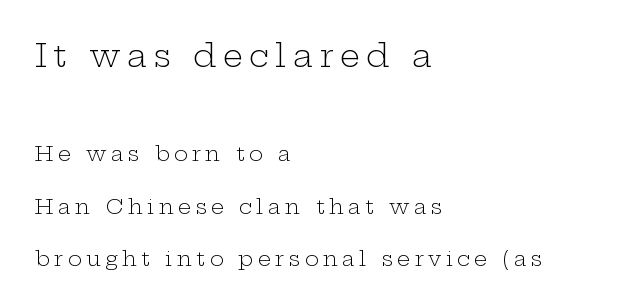
Q: Is the text bold? A: No.
Q: Is the text italic (slanted)? A: No, it is upright.
Q: Is the typeface a serif or a sans-serif typeface? A: Serif.
Q: Is the text underlined? A: No.
Q: How is the paragraph aligned? A: Left-aligned.
Q: Is the spacing between letters normal or unusually wide? A: Unusually wide.
Q: Is the spacing between lines tight, normal or loose? A: Loose.
Q: Which block of text is set in a larger size, the first (top) or the second (bottom)? A: The first (top) one.
Q: Width (condensed, normal, or wide)? A: Wide.
Q: Stroke contrast? A: Low.
Q: x-height? A: Medium.
Q: Monospaced? A: No.
